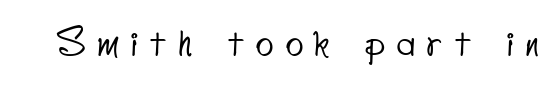
The image shows 37 px condensed sans-serif type; set unusually wide letter spacing (+0.34 em), not underlined; low stroke contrast and a small x-height.
